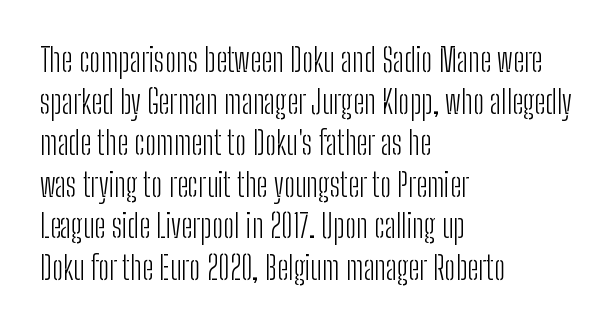
Vertical stems look standard width or narrower in stroke. Check where the strokes stop: nothing finishes them off — pure sans. Underline: absent. Whoever set this chose a conventional vertical rhythm. The passage shown is typed in a proportional face where columns would drift. Standard letterfit; no display-style spreading of the glyphs.
